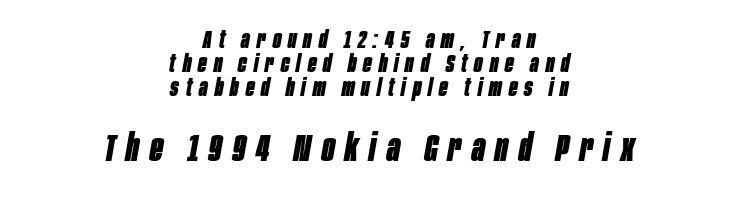
The foot of each line stays bare and open. Glyph-to-glyph distance is far greater than everyday printed text. The emphasis by scale lands on block number two, below. Looks like regular typesetting: each glyph gets only the width it needs.
